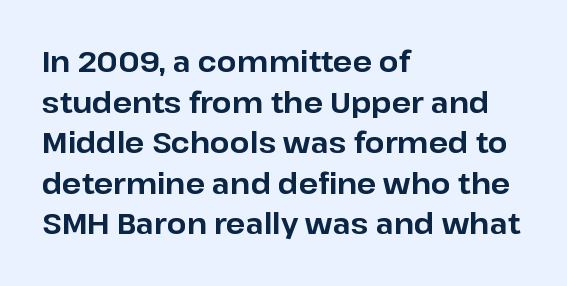
These lines are composed in type without serifs. Between one letter and the next there's only the usual sliver of space. A typesetter would call this proportional, since set widths differ per character. Regular leading. The strip under each line holds only bare page.
